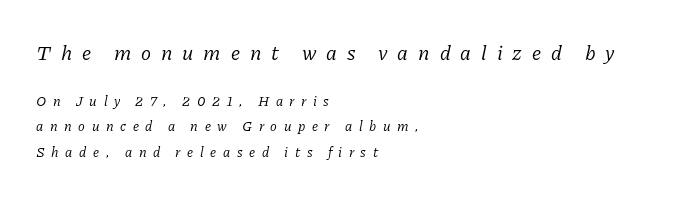
The image shows 21 px text type, italic (leaning right); set left-aligned, line spacing 1.79x, unusually wide letter spacing (+0.47 em), not underlined; the first (top) block is 1.5x larger.
